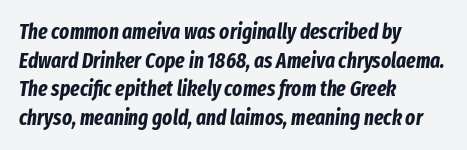
Q: Is the text bold? A: Yes.
Q: Is the text italic (slanted)? A: Yes, it leans right by about 8 degrees.
Q: Is the text underlined? A: No.
Q: How is the paragraph aligned? A: Left-aligned.
Q: Is the spacing between letters normal or unusually wide? A: Normal.
Q: Is the spacing between lines tight, normal or loose? A: Normal.
